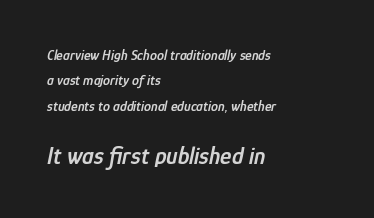
Q: Is the text bold? A: Semi-bold.
Q: Is the text italic (slanted)? A: Yes, it leans right by about 12 degrees.
Q: Is the text underlined? A: No.
Q: How is the paragraph aligned? A: Left-aligned.
Q: Is the spacing between letters normal or unusually wide? A: Normal.
Q: Which block of text is set in a larger size, the first (top) or the second (bottom)? A: The second (bottom) one.
